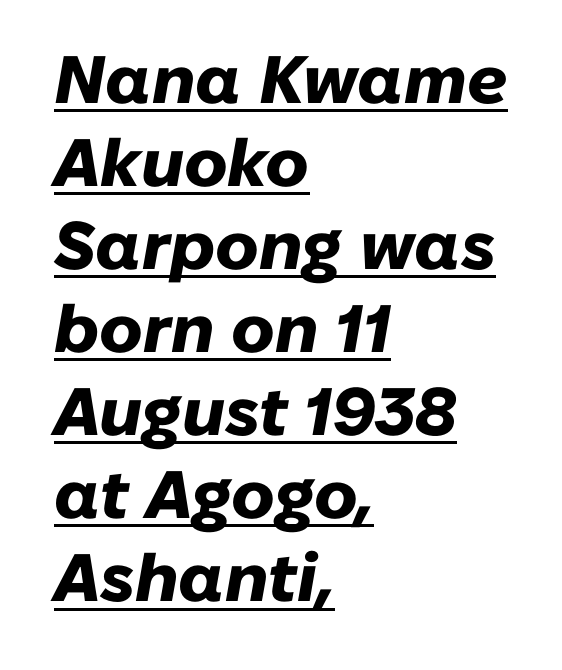
Q: Is the text bold? A: Yes.
Q: Is the text italic (slanted)? A: Yes, it leans right by about 10 degrees.
Q: Is the text underlined? A: Yes.
Q: How is the paragraph aligned? A: Left-aligned.
Q: Is the spacing between letters normal or unusually wide? A: Normal.
Q: Width (condensed, normal, or wide)? A: Normal.
Q: Stroke contrast? A: Low.
Q: x-height? A: Medium.
Q: Monospaced? A: No.
